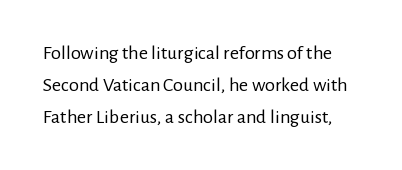
{"italic": "no", "bold": "no", "underline": "no", "line_spacing": "normal", "line_spacing_ratio": 1.59, "letter_spacing": "normal", "letter_spacing_em": 0.0, "glyph_px": 20}
